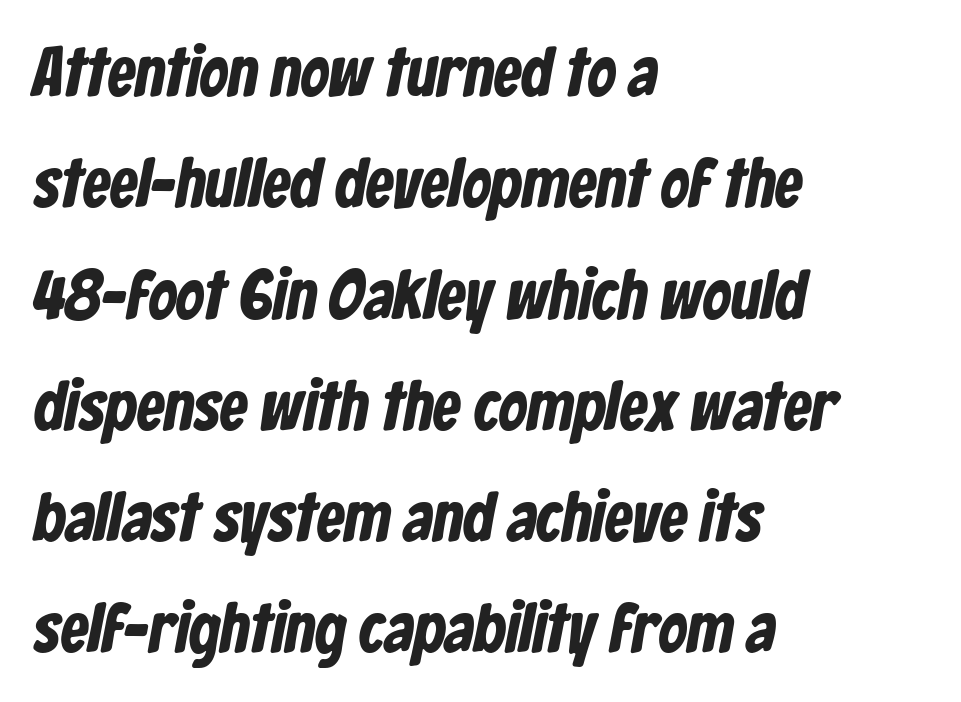
The image shows 70 px bold, condensed sans-serif type; set left-aligned, normal line spacing (1.59x), normal letter spacing, not underlined; low stroke contrast and a medium x-height.
